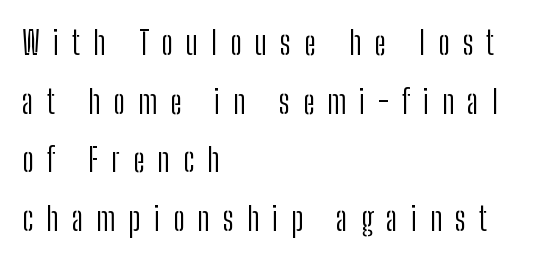
The type sits square on the baseline with zero lean. Stem width sits at or under what a default text font uses. The letters advance in unequal steps, a hallmark of proportional type. The line texture is sparse and dotted thanks to wide tracking.
